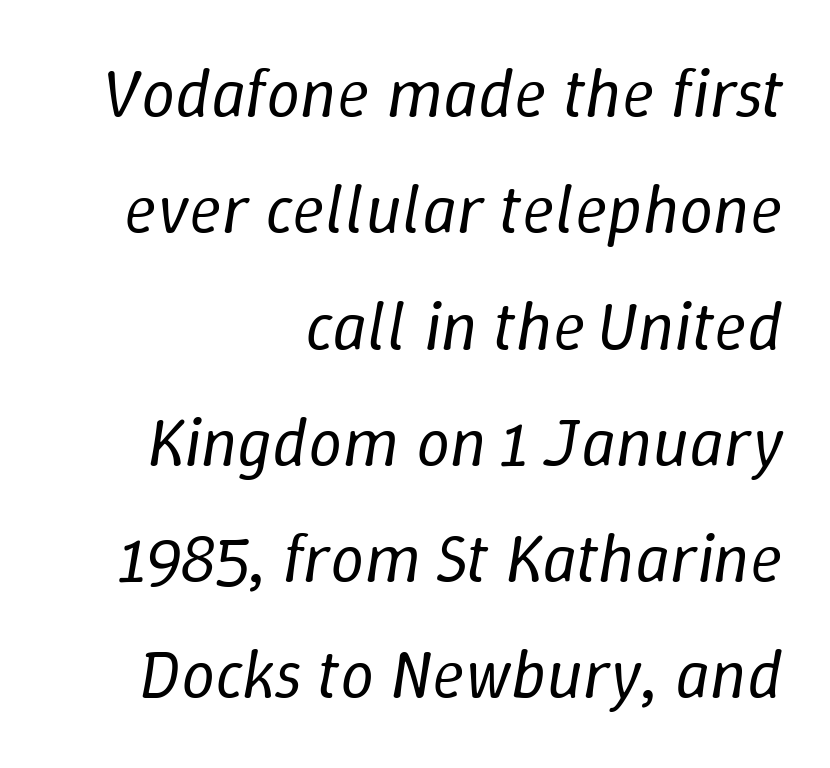
The image shows 68 px regular-weight type, italic (leaning right); set right-aligned, line spacing 1.71x, normal letter spacing, not underlined; low stroke contrast and a medium x-height.
